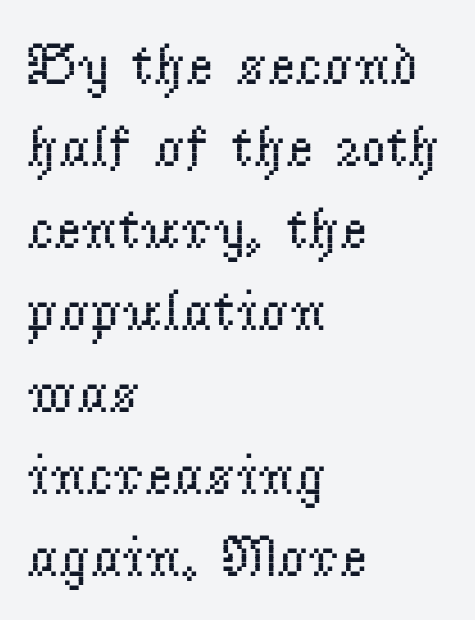
Honestly, the row spacing looks completely unremarkable. Rendered with straight, roman letterforms. Only glyphs here, with clear space below each row. Stems and bowls with no extra thickness — not bold. The compositor pushed each line to the left boundary.
